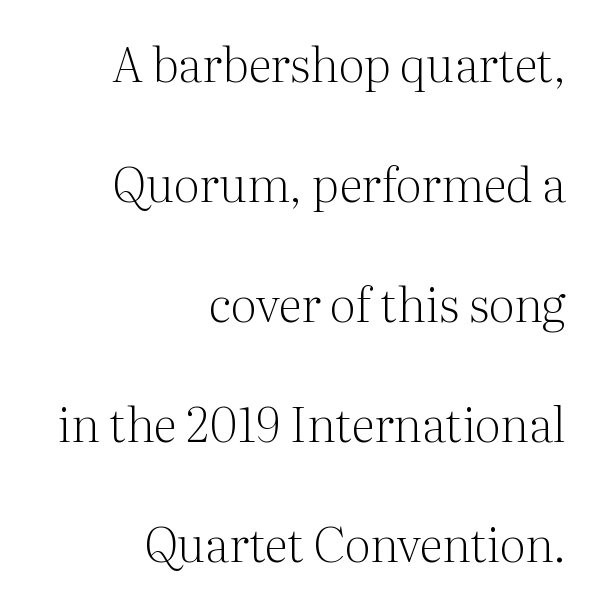
Weight: not bold — regular or lighter. Has an underline been added? It has not. The face used here is rendered with its standard letterfit. Does the lettering tilt? It doesn't — this is upright. The lines are spread far apart with generous leading.
